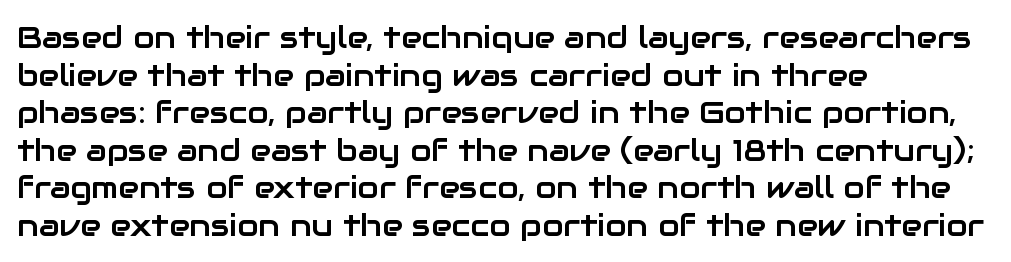
The image shows 31 px sans-serif type, upright; set left-aligned, line spacing 1.21x, normal letter spacing, not underlined; low stroke contrast and a medium x-height.
